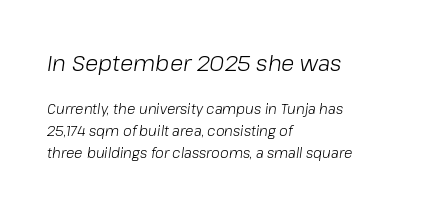
Q: Is the text bold? A: No.
Q: Is the text italic (slanted)? A: Yes, it leans right by about 8 degrees.
Q: Is the text underlined? A: No.
Q: How is the paragraph aligned? A: Left-aligned.
Q: Is the spacing between letters normal or unusually wide? A: Normal.
Q: Is the spacing between lines tight, normal or loose? A: Normal.
Q: Which block of text is set in a larger size, the first (top) or the second (bottom)? A: The first (top) one.
